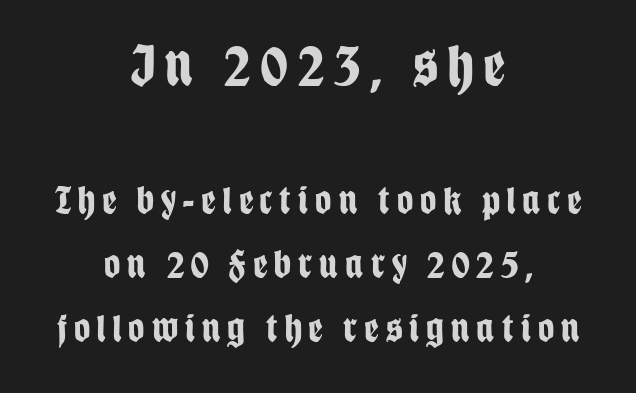
The image shows 60 px bold, condensed sans-serif type, upright; set centered, normal line spacing (1.59x), not underlined; the first (top) block is 1.5x larger; low stroke contrast and a large x-height.
